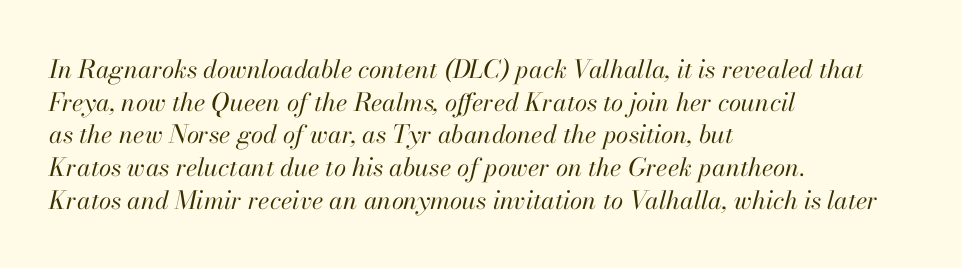
Q: Is the text bold? A: No.
Q: Is the text italic (slanted)? A: Yes, it leans right by about 13 degrees.
Q: Is the text underlined? A: No.
Q: How is the paragraph aligned? A: Left-aligned.
Q: Is the spacing between letters normal or unusually wide? A: Normal.
Q: Is the spacing between lines tight, normal or loose? A: Normal.
